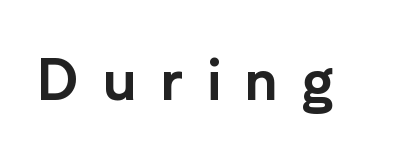
The space beneath each line is pristine and unruled. The type is letterspaced generously, with wide tracking. Note: no serifs on the glyphs. Looks like regular typesetting: each glyph gets only the width it needs. These lines were composed using upright roman letters.
